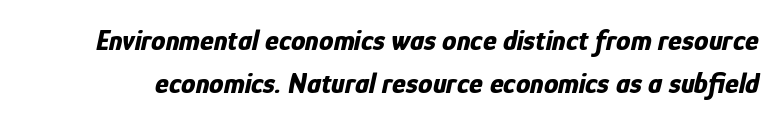
Any mark beneath the type? The region is blank. How are the letters spaced? Ordinarily, with no added tracking. Look at the stroke-to-counter ratio: heavy, a bold. In terms of leading, this rendering sits right in the middle.
